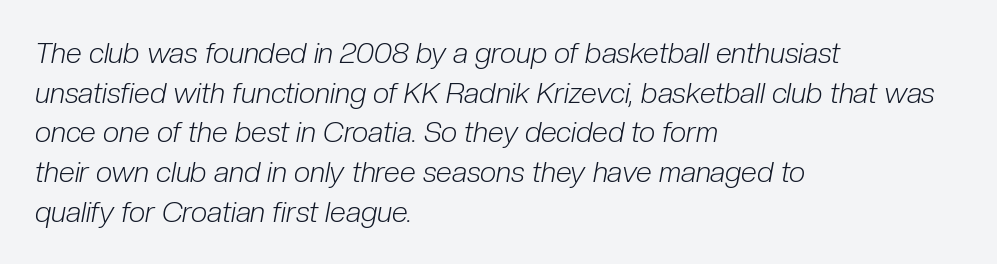
One-word summary of the alignment: left. Check under the words: just untouched page. Tall strokes in this sample are angled rather than plumb. The rendering uses natural spacing where letterforms have individual widths. Spacing between characters is what you'd get straight out of the box.
